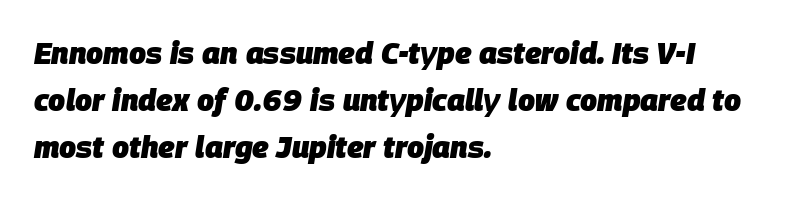
Clear beneath every line of the passage. Vertically, the passage feels balanced, rows spaced as you'd expect. Character widths vary here, with narrow letters taking less room than wide ones. In terms of weight, the rendering is a true, heavy bold.
